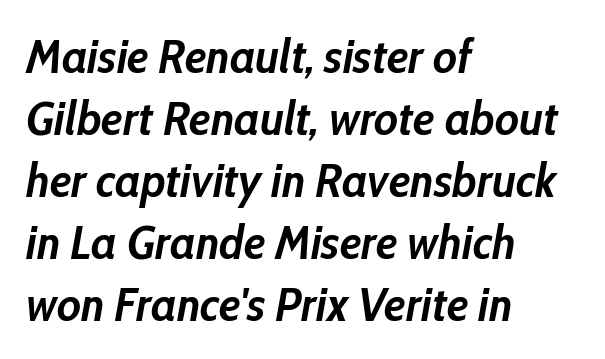
The image shows 48 px semibold, condensed type, italic (leaning right); set left-aligned, normal line spacing (1.29x), normal letter spacing, not underlined; low stroke contrast and a medium x-height.
